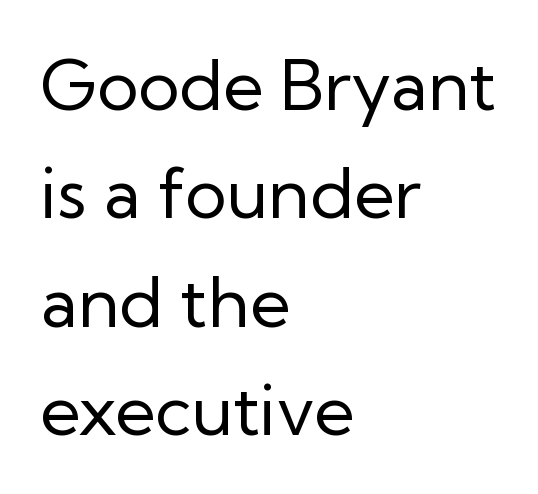
{"serif": "no", "italic": "no", "bold": "no", "weight": "regular", "width": "normal", "stroke_contrast": "low", "x_height": "medium", "monospaced": "no", "underline": "no", "align": "left", "line_spacing": "normal", "line_spacing_ratio": 1.55, "letter_spacing": "normal", "letter_spacing_em": 0.0, "glyph_px": 70}
